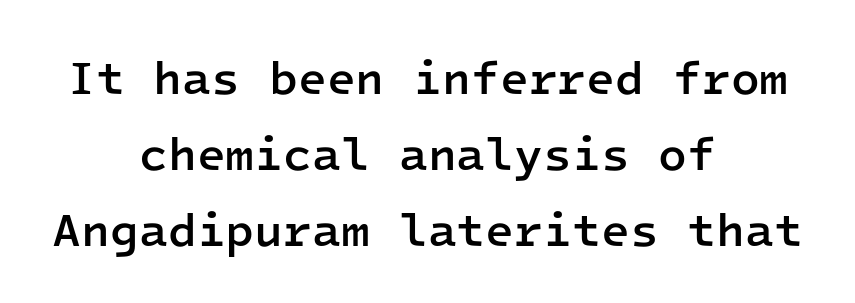
The image shows 47 px semibold sans-serif type, upright, monospaced; set centered, normal line spacing (1.62x), normal letter spacing, not underlined; low stroke contrast and a medium x-height.
